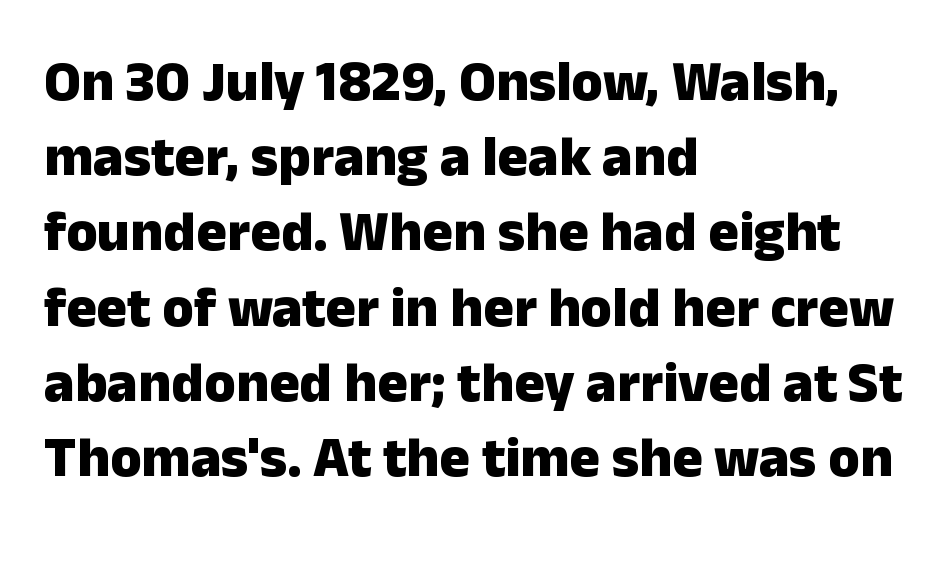
Q: Is the text bold? A: Yes.
Q: Is the text italic (slanted)? A: No, it is upright.
Q: Is the typeface a serif or a sans-serif typeface? A: Sans-serif.
Q: Is the text underlined? A: No.
Q: How is the paragraph aligned? A: Left-aligned.
Q: Is the spacing between letters normal or unusually wide? A: Normal.
Q: Is the spacing between lines tight, normal or loose? A: Normal.
Q: Width (condensed, normal, or wide)? A: Normal.
Q: Stroke contrast? A: Low.
Q: x-height? A: Medium.
Q: Monospaced? A: No.
